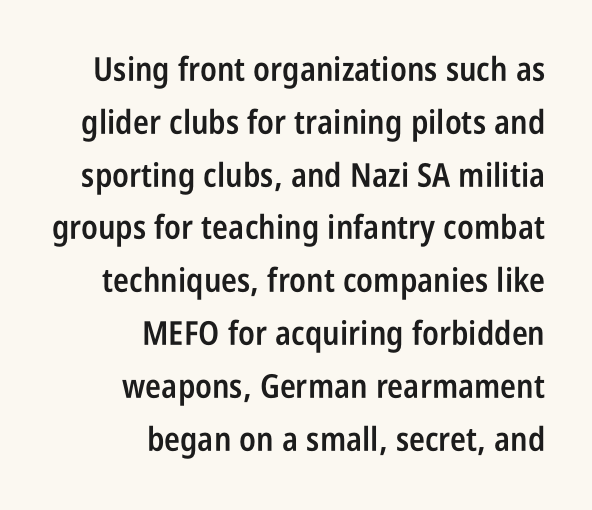
The image shows 33 px semibold, condensed sans-serif type, upright; set right-aligned, normal line spacing (1.6x), normal letter spacing, not underlined; low stroke contrast and a large x-height.
